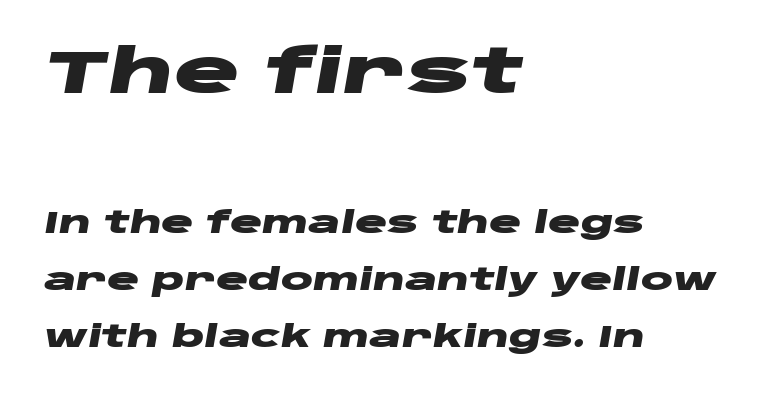
What's the leading like? Stretched, with rows far apart. Does the copy run flush right? No — it runs flush left. Anything drawn beneath the words? Only blank space. You could not count columns in this text — the font is proportionally spaced.
